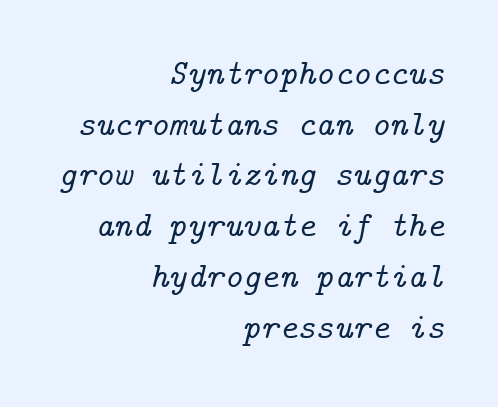
Q: Is the text italic (slanted)? A: Yes, it leans right by about 14 degrees.
Q: Is the typeface a serif or a sans-serif typeface? A: Serif.
Q: Is the text underlined? A: No.
Q: How is the paragraph aligned? A: Right-aligned.
Q: Is the spacing between letters normal or unusually wide? A: Normal.
Q: Is the spacing between lines tight, normal or loose? A: Normal.
Q: Width (condensed, normal, or wide)? A: Normal.
Q: Stroke contrast? A: Low.
Q: x-height? A: Medium.
